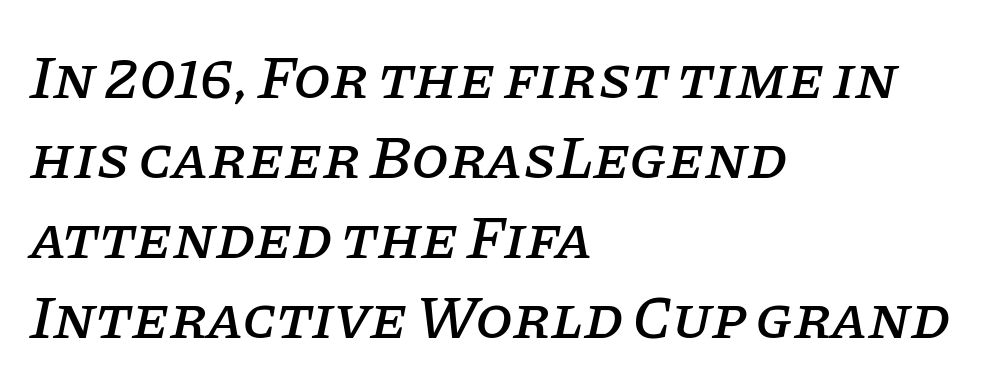
The image shows 61 px serif type, italic (leaning right); set left-aligned, normal line spacing (1.31x), normal letter spacing, not underlined; low stroke contrast and a large x-height.
